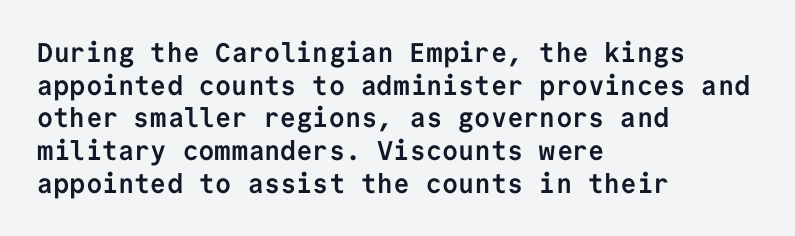
{"italic": "no", "bold": "yes", "underline": "no", "align": "left", "line_spacing_ratio": 1.21, "letter_spacing": "normal", "letter_spacing_em": 0.0, "glyph_px": 27}
